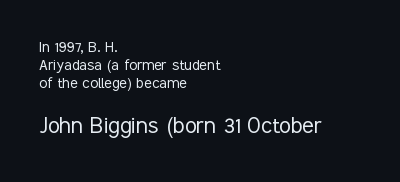
{"italic": "no", "bold": "no", "underline": "no", "align": "left", "line_spacing": "tight", "line_spacing_ratio": 0.99, "letter_spacing": "normal", "letter_spacing_em": 0.0, "larger_block": "second", "size_ratio": 1.5, "glyph_px": 27}
